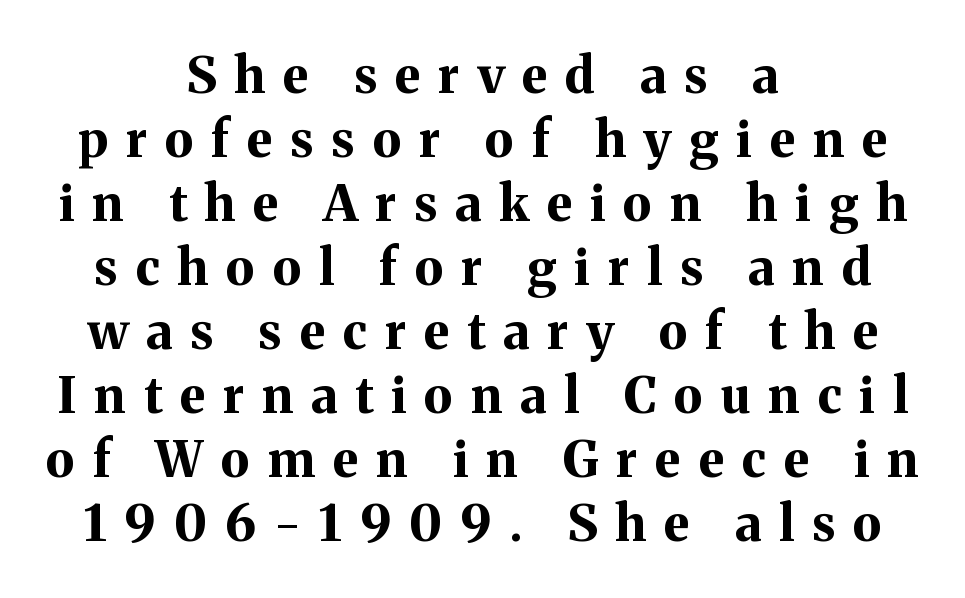
The words here are not underlined. A student would call this center alignment; a typographer would say set centered. Vertical strokes here are truly vertical. Does the weight exceed regular? Yes, all the way to bold.
